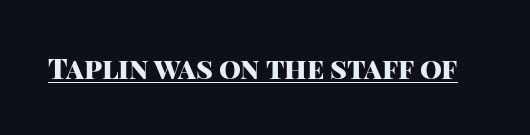
A typesetter would mark this as roman, not italic. The face used here has the dense, thick strokes of a bold. In terms of letterform style, serifs are entirely absent. Emphasis is given by a line drawn under the lettering. You could not count columns in this text — the font is proportionally spaced.
